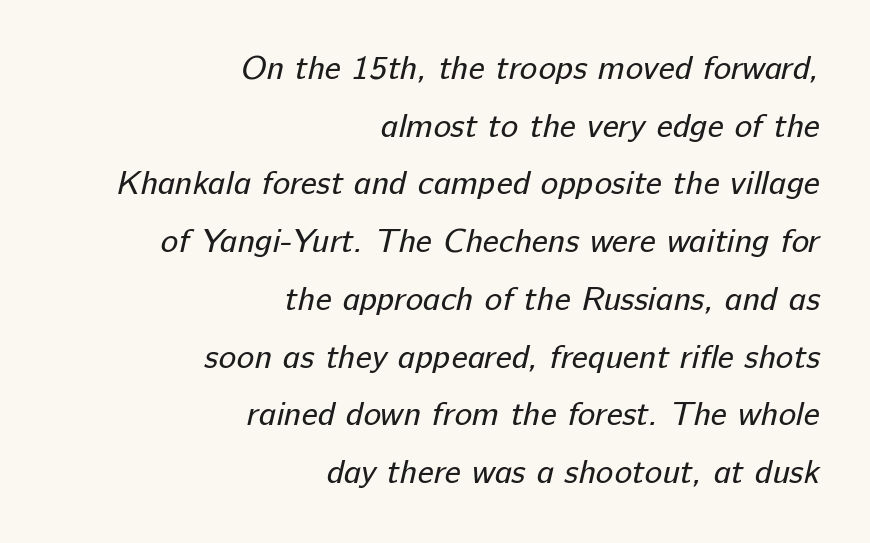
Lines of text with bare space underneath. Alignment: flush right. The face used here is proportionally spaced, like ordinary book or web type. The rendering shows plain stroke endings on the letterforms — a sans-serif design. The strokes are not fattened; the text isn't bold. The rendering keeps characters at their native spacing.
